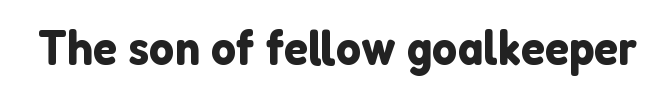
The image shows 50 px sans-serif type, upright; set normal letter spacing, not underlined; low stroke contrast and a medium x-height.
